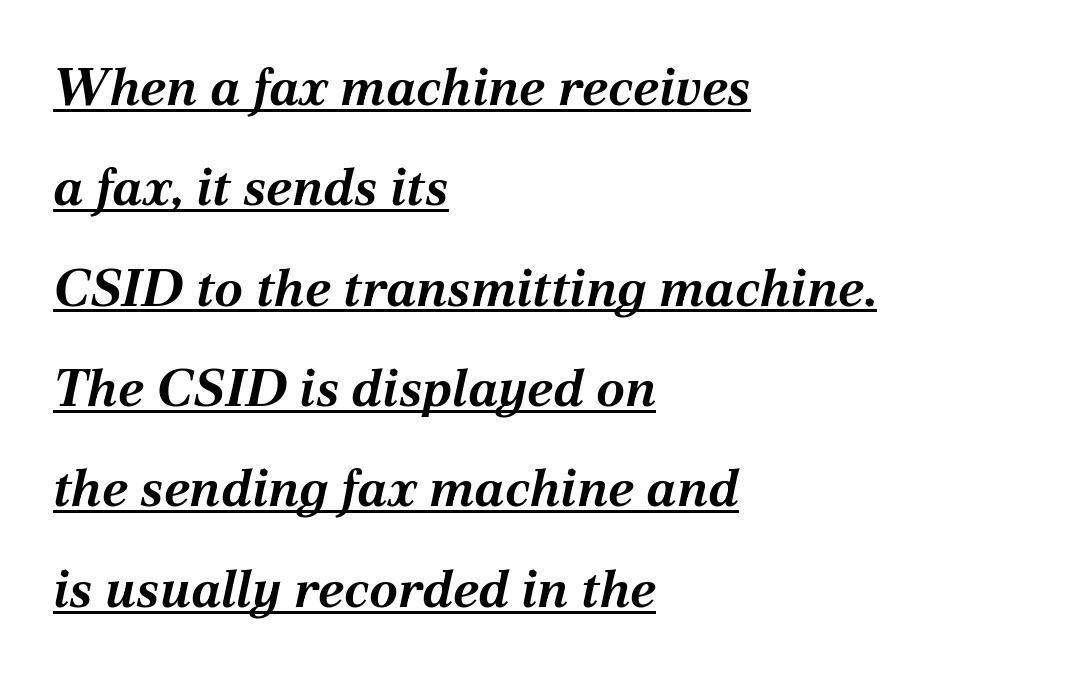
What stands out about the letter spacing? Nothing — it is the standard amount. A continuous stroke trails under the words, as in a hyperlink. Quick note: italic. If you measured baseline to baseline, you'd find a long distance. Notice how thick the strokes are: this is what a full bold looks like. Is this a fixed-width face? No — the glyphs have proportional, varying widths.
